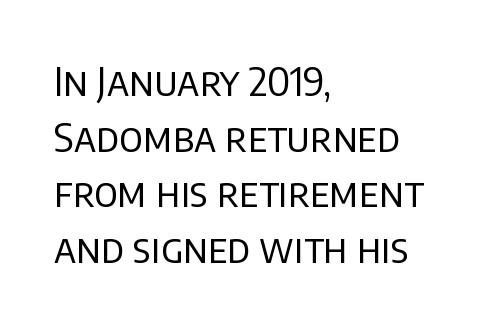
This is roman type, the default non-slanted kind. The zone under the glyphs is completely vacant. Note: no serifs on the glyphs. Is the letter spacing exaggerated? No — it looks like the ordinary default.
